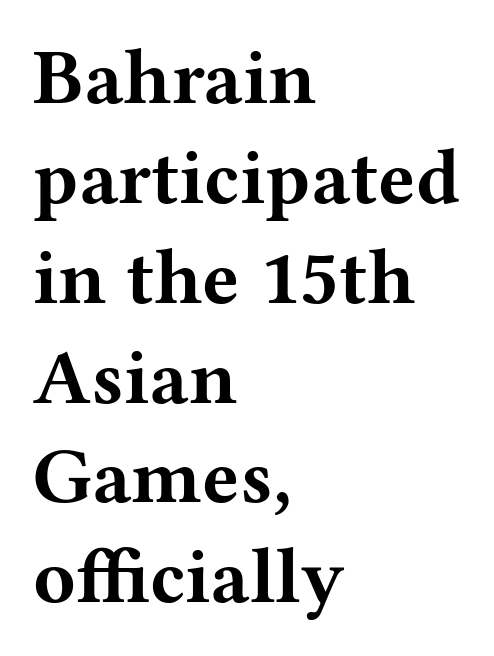
This is heavy type, rendered in bold. Serif or sans? Serif — the stroke terminals have little feet. Bare-footed words on every line. Spacing verdict: proportional, widths tailored to each character. Horizontal bands of white between lines are of average thickness.
